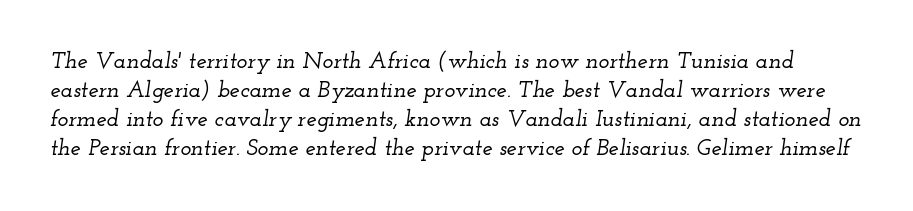
The image shows 23 px text type, italic (leaning right); set normal line spacing (1.26x), normal letter spacing, not underlined.
